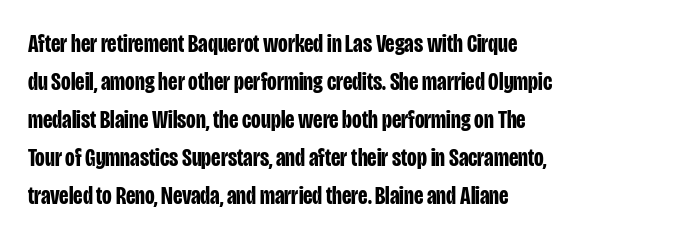
Leftover space on each line is placed entirely after the last word. Normally led — the rows are evenly, conventionally spaced. Type without underlining. Here the glyphs are tracked normally, forming tight word shapes.
